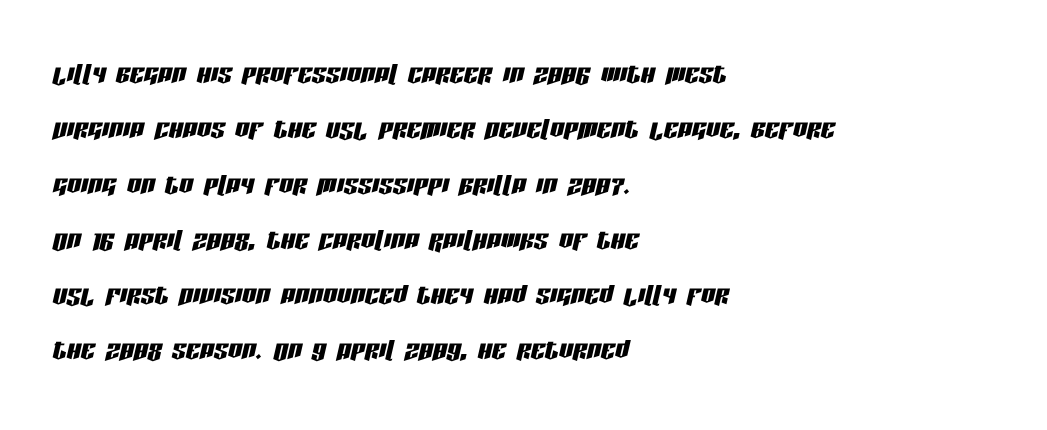
{"italic": "yes", "lean": "right", "slant_degrees": 13, "width": "condensed", "stroke_contrast": "low", "x_height": "large", "monospaced": "no", "underline": "no", "align": "left", "line_spacing": "normal", "line_spacing_ratio": 1.58, "letter_spacing": "normal", "letter_spacing_em": 0.0, "glyph_px": 35}
